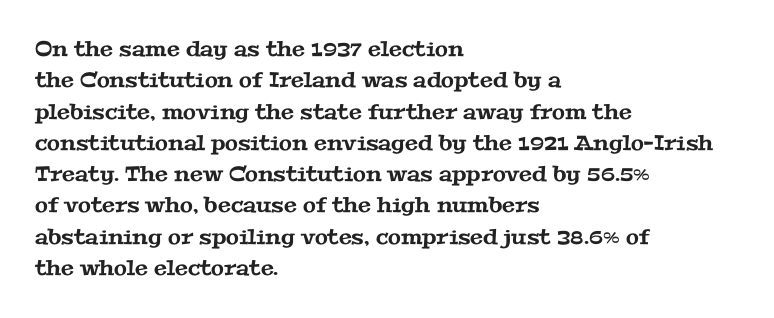
The image shows 21 px text type; set left-aligned, normal line spacing (1.49x), normal letter spacing, not underlined.
